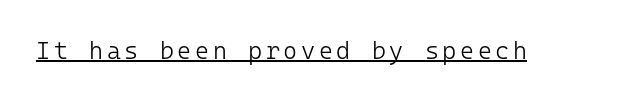
Q: Is the text bold? A: No.
Q: Is the text italic (slanted)? A: No, it is upright.
Q: Is the text underlined? A: Yes.
